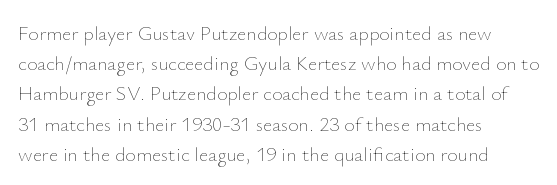
{"italic": "no", "bold": "no", "underline": "no", "align": "left", "line_spacing": "normal", "line_spacing_ratio": 1.51, "letter_spacing": "normal", "letter_spacing_em": 0.0, "glyph_px": 20}
